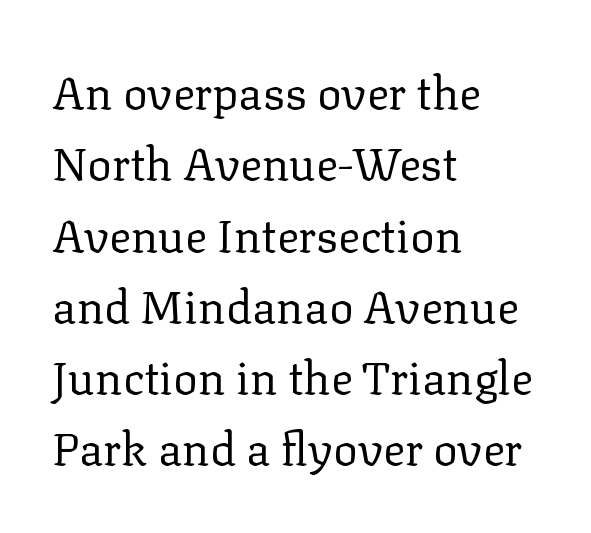
{"serif": "yes", "italic": "no", "bold": "no", "weight": "regular", "width": "normal", "stroke_contrast": "low", "x_height": "medium", "monospaced": "no", "underline": "no", "align": "left", "line_spacing": "normal", "line_spacing_ratio": 1.55, "letter_spacing": "normal", "letter_spacing_em": 0.0, "glyph_px": 46}
